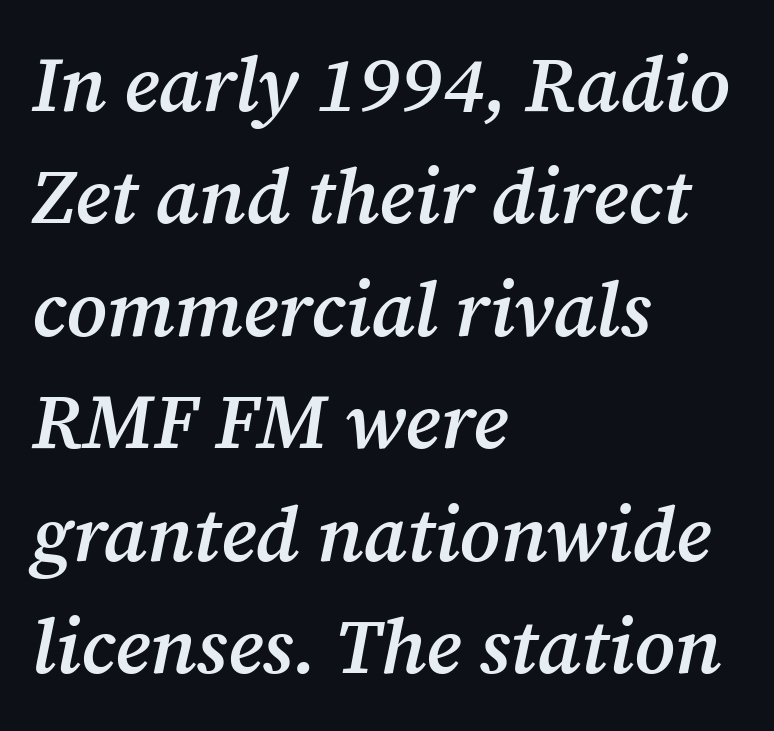
Q: Is the text bold? A: Semi-bold.
Q: Is the text italic (slanted)? A: Yes, it leans right by about 12 degrees.
Q: Is the typeface a serif or a sans-serif typeface? A: Serif.
Q: Is the text underlined? A: No.
Q: How is the paragraph aligned? A: Left-aligned.
Q: Is the spacing between letters normal or unusually wide? A: Normal.
Q: Is the spacing between lines tight, normal or loose? A: Normal.
Q: Width (condensed, normal, or wide)? A: Normal.
Q: Stroke contrast? A: Medium.
Q: x-height? A: Medium.
Q: Monospaced? A: No.
